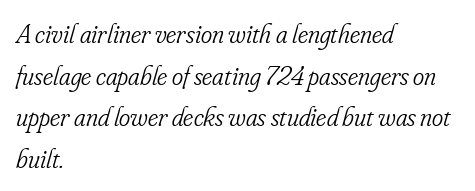
The image shows 27 px text type, italic (leaning right); set left-aligned, normal line spacing (1.54x), normal letter spacing, not underlined.
